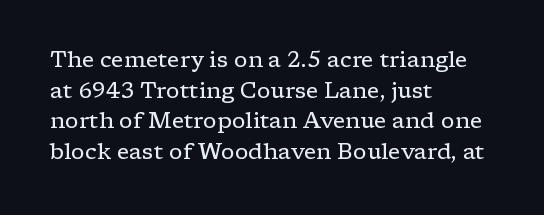
The image shows 22 px text type, upright; set left-aligned, normal line spacing (1.39x), normal letter spacing, not underlined.
